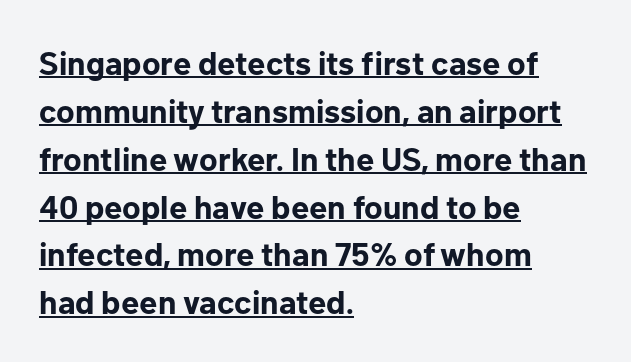
This rendering employs a face without finishing strokes, i.e., a sans-serif. Students, note that the glyphs here touch the page at normal intervals. The letters stand upright; this is a roman face. Does a line run under the words? Yes, clearly. This sample has the flowing, uneven cadence of proportional lettering.
